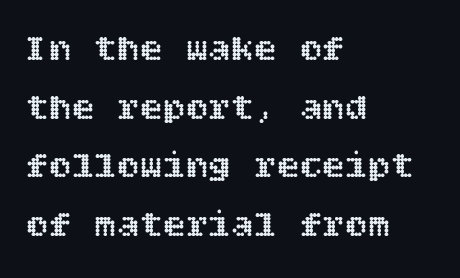
The image shows 38 px text type, upright; set left-aligned, normal line spacing (1.54x), normal letter spacing, not underlined; a large x-height.
